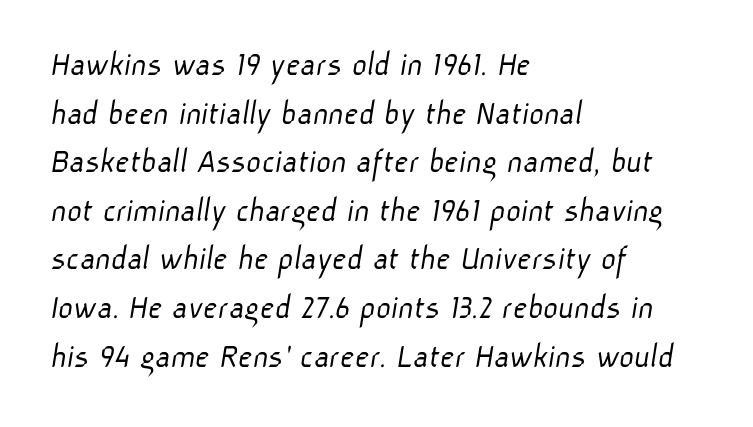
{"serif": "no", "bold": "no", "weight": "light", "width": "normal", "stroke_contrast": "low", "x_height": "medium", "monospaced": "no", "underline": "no", "align": "left", "line_spacing": "normal", "line_spacing_ratio": 1.35, "letter_spacing": "normal", "letter_spacing_em": 0.0, "glyph_px": 36}
